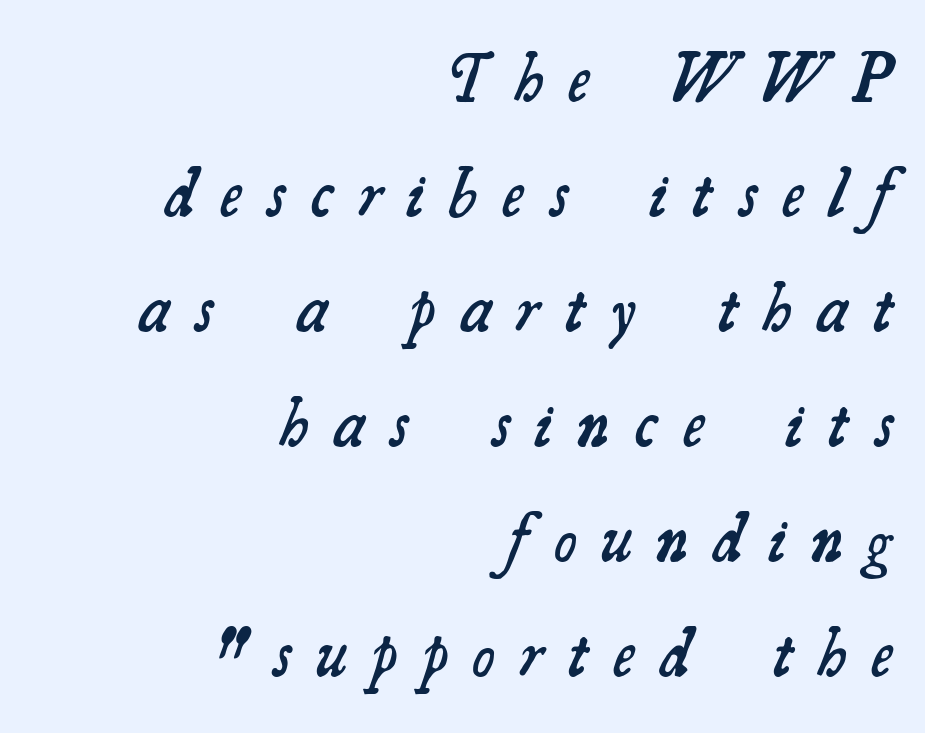
The image shows 68 px semibold serif type; set right-aligned, normal line spacing (1.69x), unusually wide letter spacing (+0.38 em), not underlined; medium stroke contrast and a small x-height.
